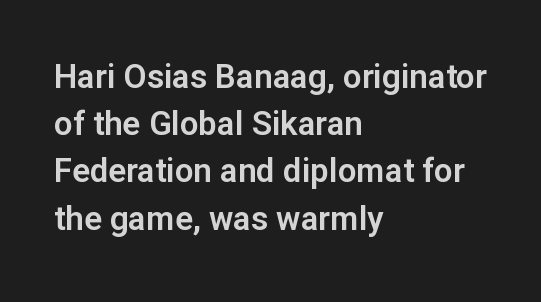
Lines of text with bare space underneath. A normal amount of white space separates one row of letters from the next. Inter-character spacing is left at the font's built-in metrics. Unlike a traditional serif, this face leaves its strokes unadorned. Posture: vertical.
